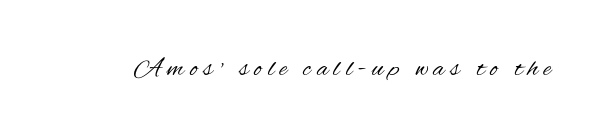
{"bold": "no", "underline": "no", "letter_spacing": "wide", "letter_spacing_em": 0.21, "glyph_px": 27}
